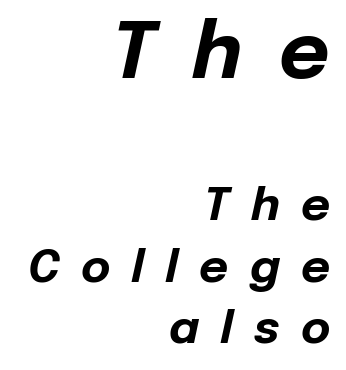
{"italic": "yes", "lean": "right", "slant_degrees": 12, "bold": "yes", "weight": "bold", "width": "normal", "stroke_contrast": "low", "x_height": "medium", "monospaced": "no", "underline": "no", "align": "right", "line_spacing": "normal", "line_spacing_ratio": 1.36, "letter_spacing": "wide", "letter_spacing_em": 0.47, "larger_block": "first", "size_ratio": 1.73, "glyph_px": 78}
